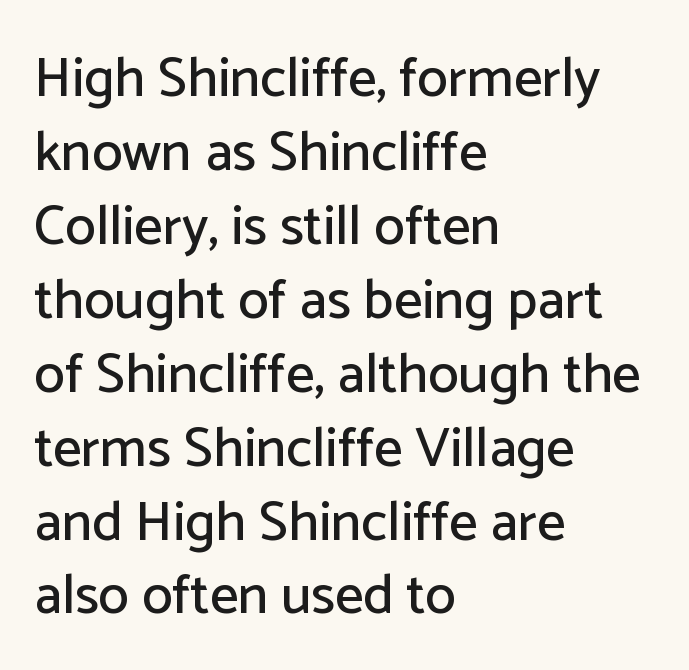
These lines are rendered in a variable-pitch font. Evenly set lines give the paragraph a standard silhouette. The font's upright variant was chosen for this text. Descender tails drop into unmarked territory. The paragraph shown leans on its left margin. No feet cap the strokes, marking this as sans-serif type.
